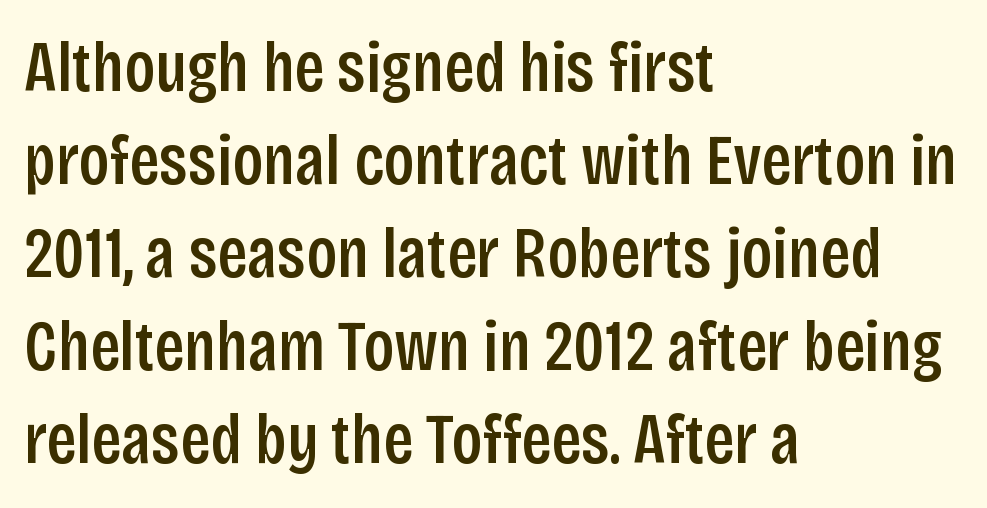
The image shows 71 px semibold, condensed sans-serif type, upright; set left-aligned, normal line spacing (1.31x), normal letter spacing, not underlined; low stroke contrast and a large x-height.
